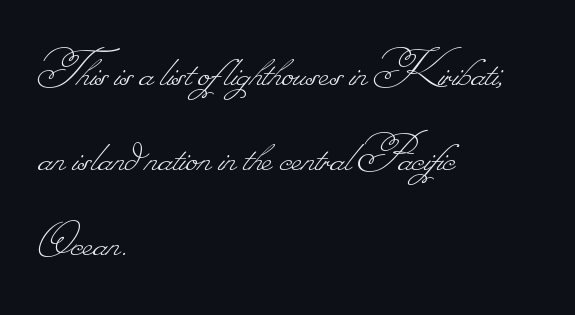
The lines in this sample share a left origin and differ only in where they stop. No chunkiness to these letters — they're not bold. Descenders hang freely into open space. Notice how descenders clear the ascenders below comfortably — that's standard leading. Here the designer chose a conventional face with non-uniform glyph widths. No extra tracking has been applied to these lines.
